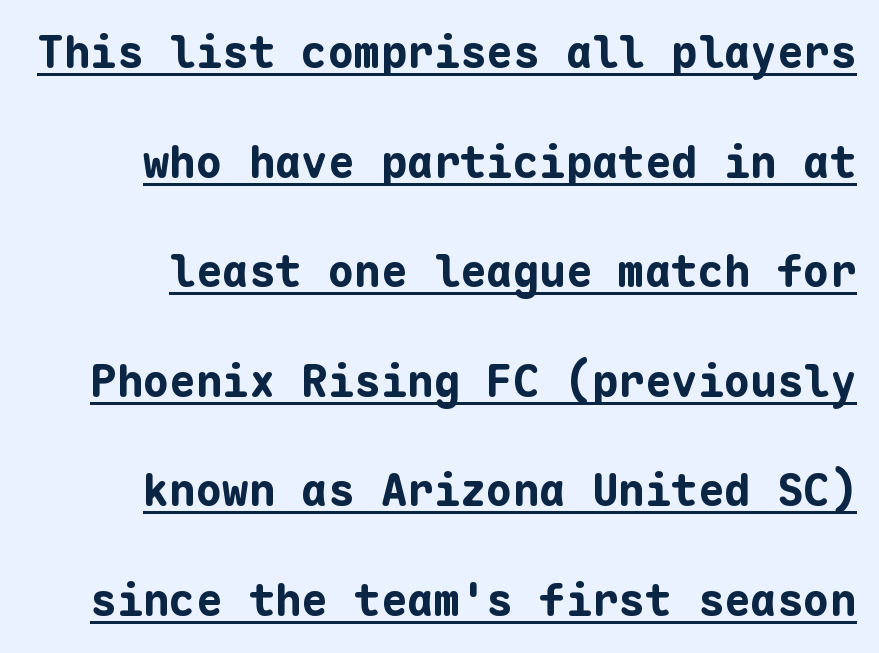
{"serif": "no", "italic": "no", "bold": "yes", "weight": "bold", "width": "normal", "stroke_contrast": "low", "x_height": "medium", "monospaced": "yes", "underline": "yes", "line_spacing": "loose", "line_spacing_ratio": 2.49, "letter_spacing": "normal", "letter_spacing_em": 0.0, "glyph_px": 44}
